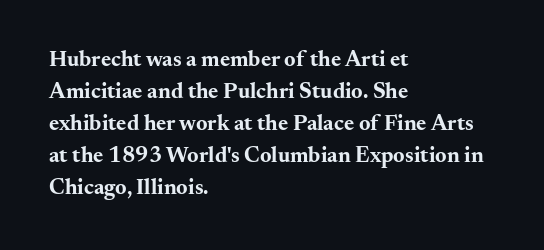
{"italic": "no", "bold": "yes", "underline": "no", "align": "left", "line_spacing": "normal", "line_spacing_ratio": 1.46, "letter_spacing": "normal", "letter_spacing_em": 0.0, "glyph_px": 22}
